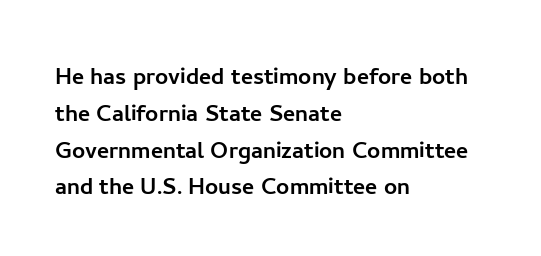
Students, note that the glyphs here touch the page at normal intervals. Lines of text with bare space underneath. Think of a printed novel: that variable character pitch is what you see here. Look at the bottom of the vertical strokes: they stop flat, with no serifs.
